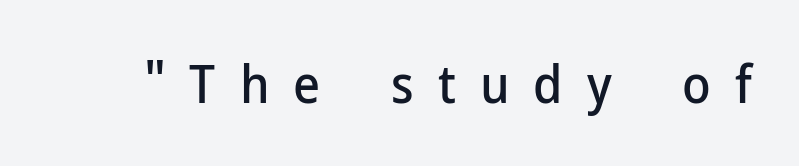
{"serif": "no", "italic": "no", "width": "normal", "stroke_contrast": "low", "x_height": "medium", "monospaced": "no", "underline": "no", "letter_spacing": "wide", "letter_spacing_em": 0.46, "glyph_px": 52}
